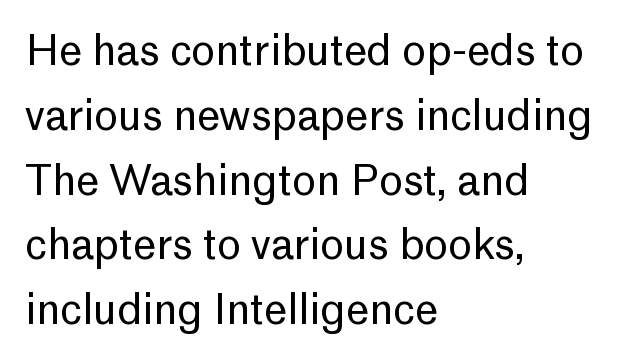
Q: Is the text bold? A: No.
Q: Is the text italic (slanted)? A: No, it is upright.
Q: Is the typeface a serif or a sans-serif typeface? A: Sans-serif.
Q: Is the text underlined? A: No.
Q: How is the paragraph aligned? A: Left-aligned.
Q: Is the spacing between letters normal or unusually wide? A: Normal.
Q: Is the spacing between lines tight, normal or loose? A: Normal.
Q: Width (condensed, normal, or wide)? A: Normal.
Q: Stroke contrast? A: Low.
Q: x-height? A: Medium.
Q: Monospaced? A: No.
